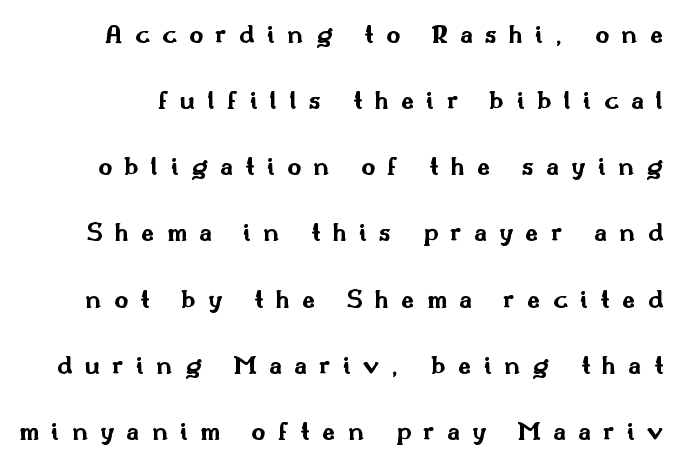
The image shows 27 px bold type, upright; set loose line spacing (2.45x), unusually wide letter spacing (+0.46 em), not underlined.
